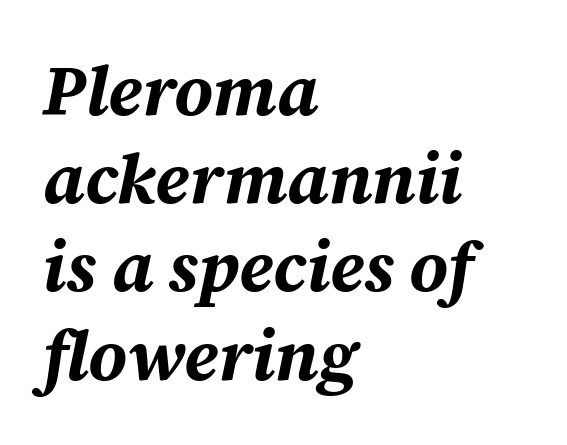
Q: Is the text bold? A: Yes.
Q: Is the text italic (slanted)? A: Yes, it leans right by about 12 degrees.
Q: Is the text underlined? A: No.
Q: How is the paragraph aligned? A: Left-aligned.
Q: Is the spacing between letters normal or unusually wide? A: Normal.
Q: Is the spacing between lines tight, normal or loose? A: Normal.
Q: Width (condensed, normal, or wide)? A: Normal.
Q: Stroke contrast? A: Medium.
Q: x-height? A: Medium.
Q: Monospaced? A: No.
